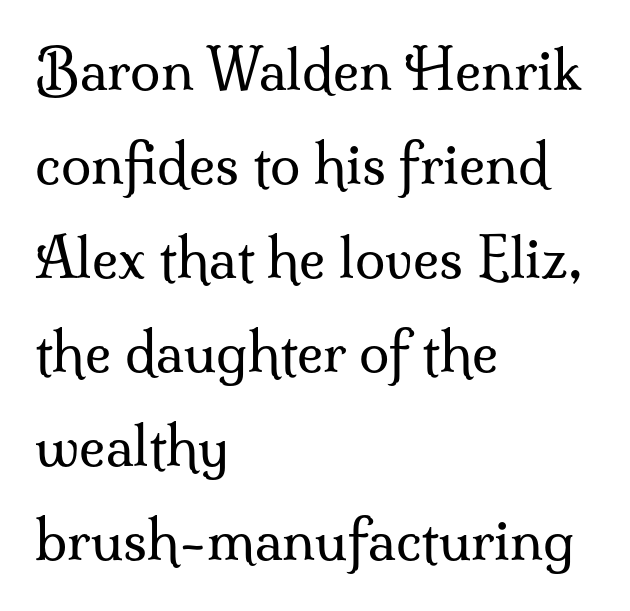
{"serif": "yes", "italic": "no", "bold": "no", "weight": "regular", "width": "normal", "stroke_contrast": "medium", "x_height": "small", "monospaced": "no", "underline": "no", "align": "left", "line_spacing_ratio": 1.71, "letter_spacing": "normal", "letter_spacing_em": 0.0, "glyph_px": 55}
